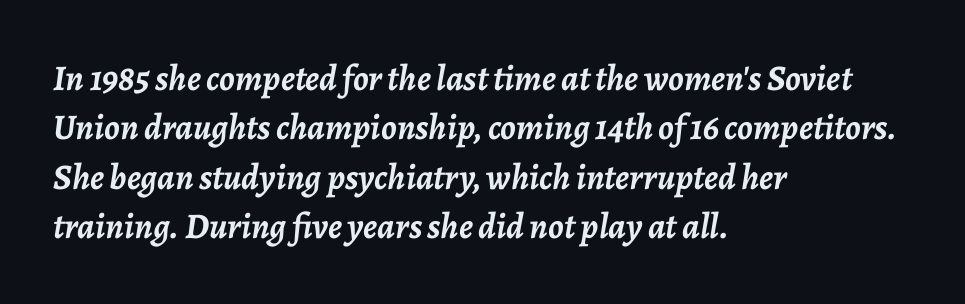
Line spacing here is normal. If you drew a ruler down the left edge, every line would touch it. The typography opts for an oblique posture over an upright one. Pretty heavy lettering here — definitely bold.
